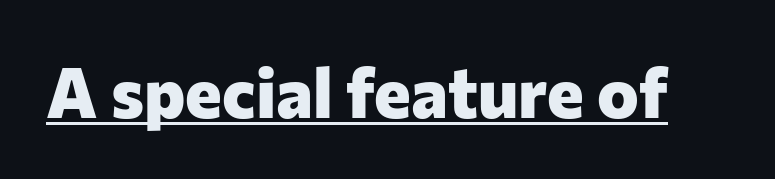
{"serif": "no", "italic": "no", "bold": "yes", "weight": "heavy", "width": "normal", "stroke_contrast": "low", "x_height": "medium", "monospaced": "no", "underline": "yes", "letter_spacing": "normal", "letter_spacing_em": 0.0, "glyph_px": 70}
